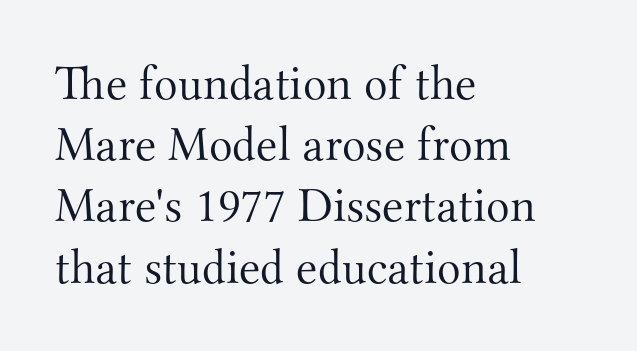
Any mark beneath the type? The region is blank. Regarding serifs, this sample has them. The passage shown is typed in a proportional face where columns would drift. This sample uses an upright cut, with every glyph sitting square on the baseline. The letterforms sit shoulder to shoulder at normal distance. Alignment: flush left.
